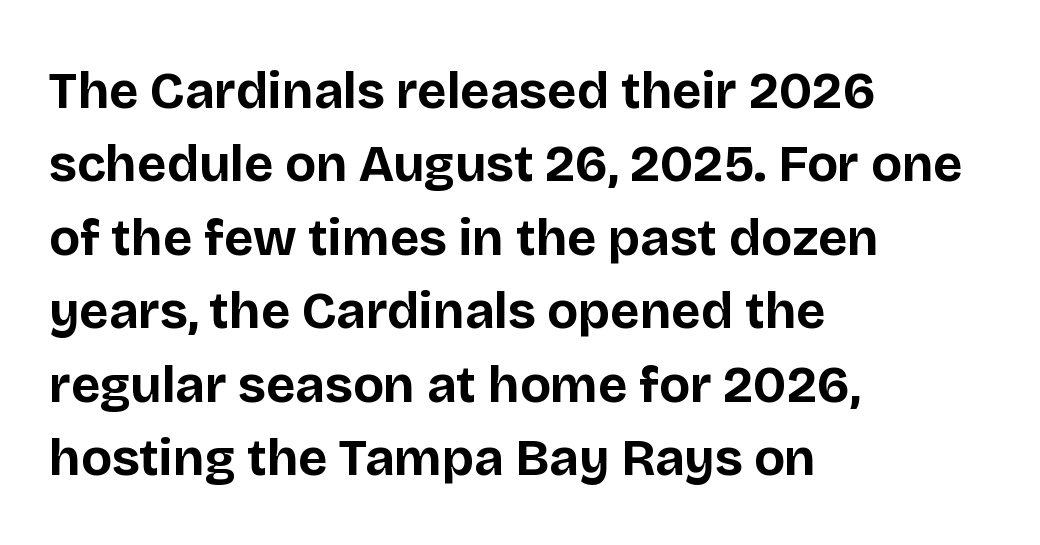
Note the varied advance widths — an 'i' is clearly narrower than an 'm'. The words here are not underlined. Nope, no serifs anywhere on these letters. The compositor pushed each line to the left boundary. Chunky letters — that's bold for sure. Upright lettering throughout.
